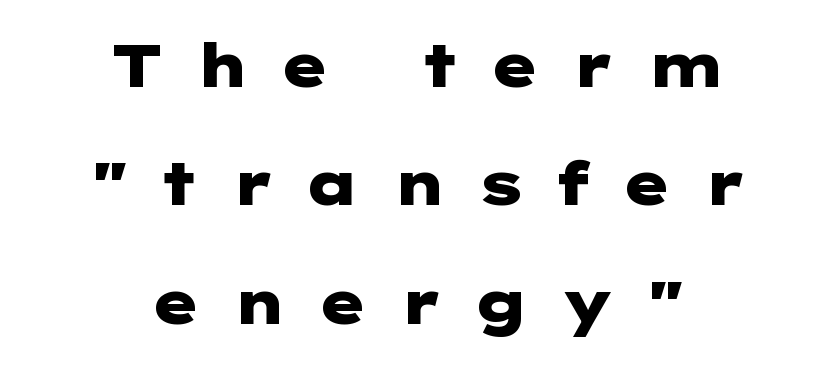
The strip under each line holds only bare page. The vertical gap from one line to the next is large. Note: no serifs on the glyphs. The text block is weighted toward neither margin, spreading evenly from the middle. What stands out about the letter spacing? Its width — letters are far apart.
